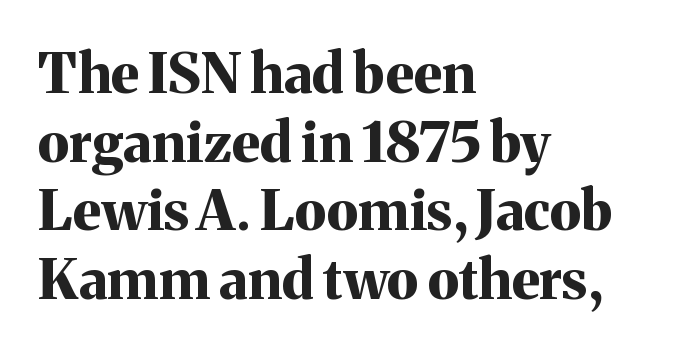
{"serif": "yes", "italic": "no", "bold": "yes", "weight": "bold", "width": "normal", "stroke_contrast": "medium", "x_height": "medium", "monospaced": "no", "underline": "no", "align": "left", "line_spacing": "normal", "line_spacing_ratio": 1.25, "letter_spacing": "normal", "letter_spacing_em": 0.0, "glyph_px": 55}
